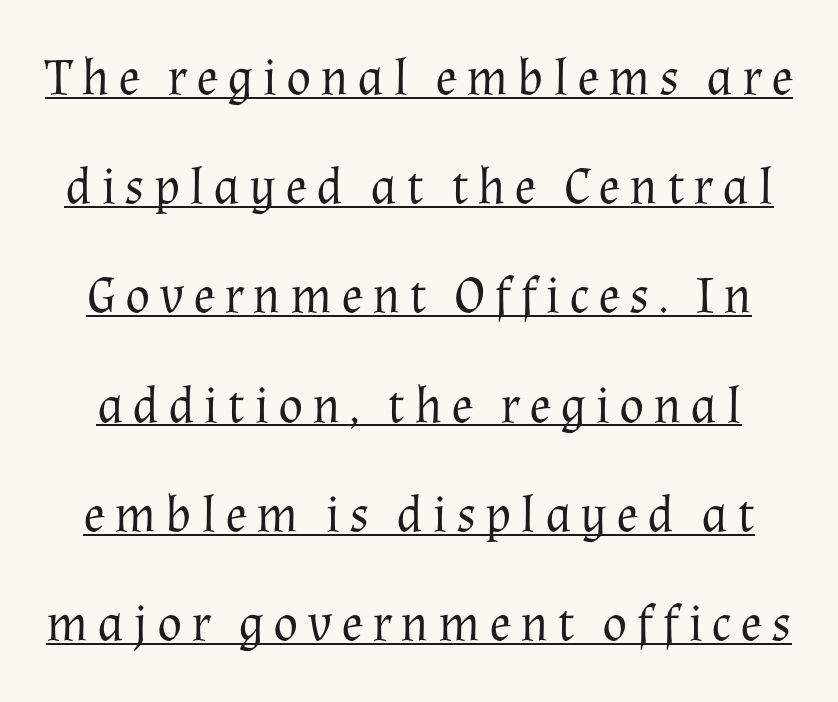
This is the regular roman posture of the typeface. This is serif lettering, the kind often seen in printed books. Is this a heavy cut? Hardly; it is regular or lighter. Character widths vary here, with narrow letters taking less room than wide ones. This block would shrink considerably if given ordinary leading; it's expanded now. Descenders here cross a horizontal rule under the line.
